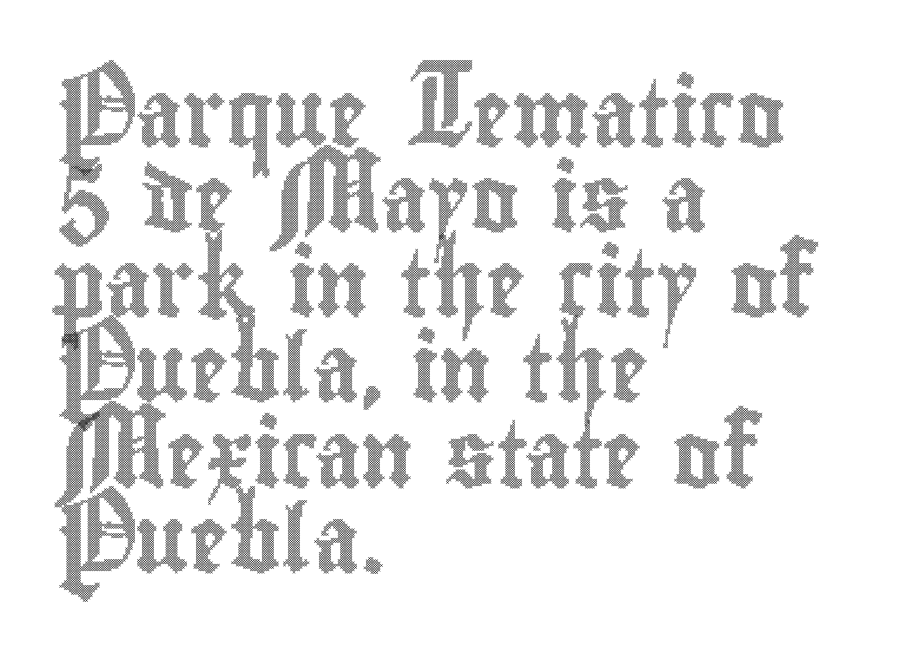
The image shows 66 px condensed type, upright; set left-aligned, normal line spacing (1.29x), normal letter spacing, not underlined; a small x-height.
